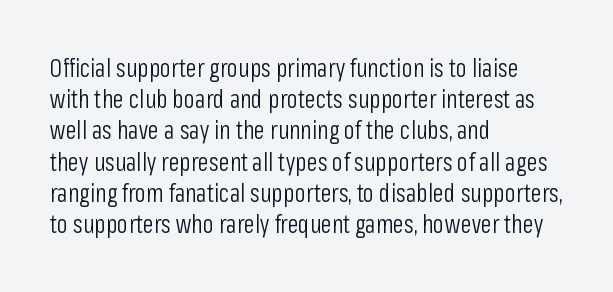
Spacing between characters is what you'd get straight out of the box. Ordinary non-slanted type is in use. The compositor pushed each line to the left boundary. Rows of type keep a routine distance in the vertical direction.
